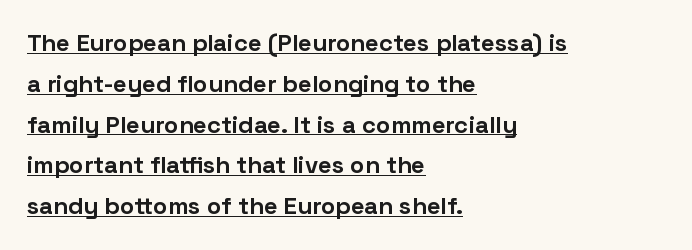
The image shows 24 px bold type, upright; set left-aligned, normal line spacing (1.7x), normal letter spacing, underlined.
